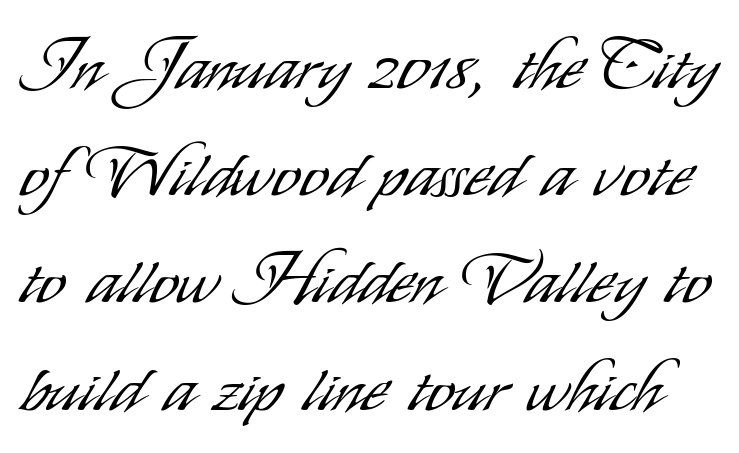
Regular leading. No extra tracking has been applied to these lines. Observe the absence of serifs on each vertical stroke in this sample. These glyphs show unthickened strokes, regular width or finer. Each letter keeps its own natural width here, so spacing adapts to shape. Nobody drew a line under any word here.
